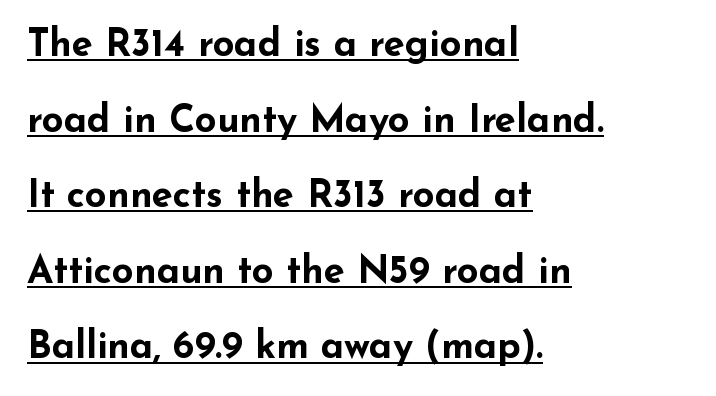
The gaps between neighbouring characters are ordinary and unremarkable. Letterform terminals end flat and unadorned throughout the passage. In terms of posture, this sample is upright. Each letter keeps its own natural width here, so spacing adapts to shape. The face used here has the dense, thick strokes of a bold.
